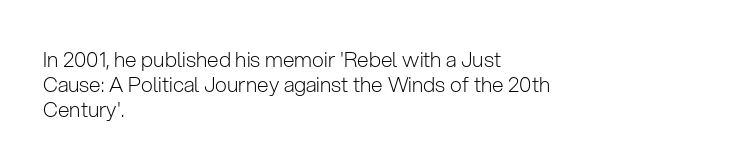
The image shows 21 px text type, upright; set left-aligned, line spacing 1.2x, normal letter spacing, not underlined.
